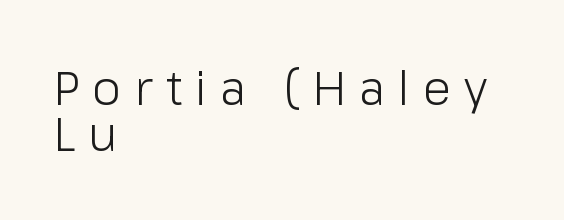
Q: Is the text bold? A: No.
Q: Is the text italic (slanted)? A: No, it is upright.
Q: Is the typeface a serif or a sans-serif typeface? A: Sans-serif.
Q: Is the text underlined? A: No.
Q: How is the paragraph aligned? A: Left-aligned.
Q: Is the spacing between letters normal or unusually wide? A: Unusually wide.
Q: Is the spacing between lines tight, normal or loose? A: Tight.
Q: Width (condensed, normal, or wide)? A: Normal.
Q: Stroke contrast? A: Low.
Q: x-height? A: Medium.
Q: Monospaced? A: No.
